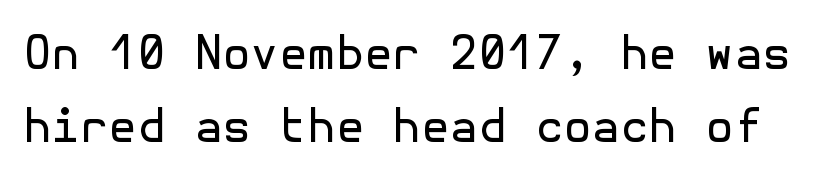
Q: Is the text bold? A: No.
Q: Is the text italic (slanted)? A: No, it is upright.
Q: Is the typeface a serif or a sans-serif typeface? A: Sans-serif.
Q: Is the text underlined? A: No.
Q: Is the spacing between letters normal or unusually wide? A: Normal.
Q: Is the spacing between lines tight, normal or loose? A: Normal.
Q: Width (condensed, normal, or wide)? A: Normal.
Q: x-height? A: Medium.
